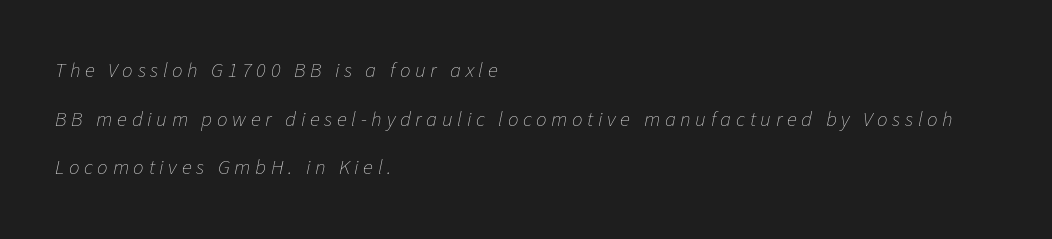
Compared with a typical body face, this is equally light or lighter still. The rendering inserts visible extra space after every character. Posture: slanted. Alignment: flush left. Is there much room between lines? Yes — plenty of vertical air separates them. Descenders hang freely into open space.
